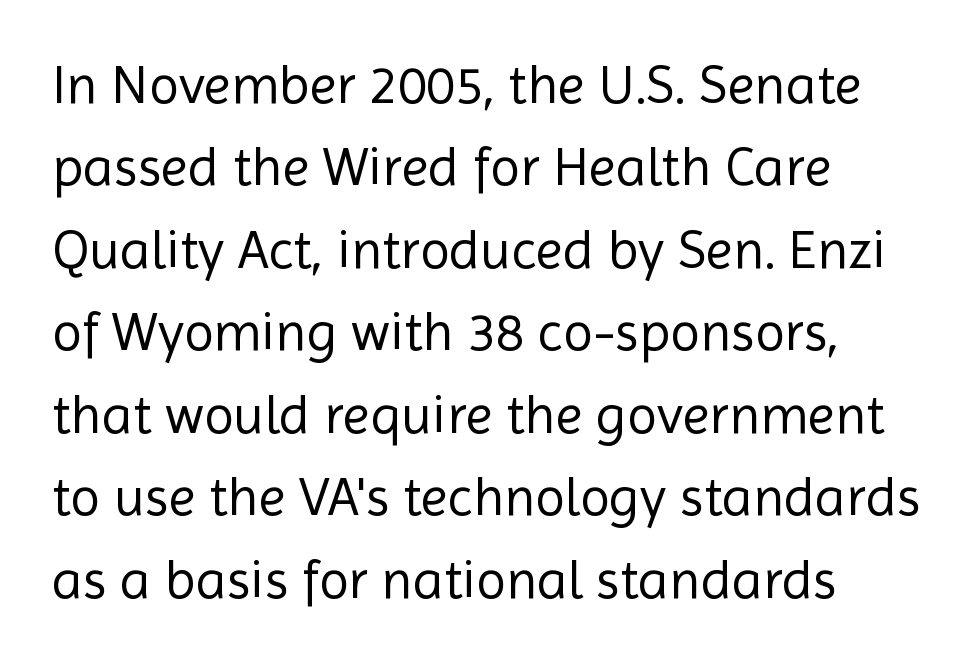
{"serif": "no", "italic": "no", "bold": "no", "weight": "regular", "width": "normal", "x_height": "medium", "monospaced": "no", "underline": "no", "align": "left", "line_spacing": "normal", "line_spacing_ratio": 1.5, "letter_spacing": "normal", "letter_spacing_em": 0.0, "glyph_px": 55}
